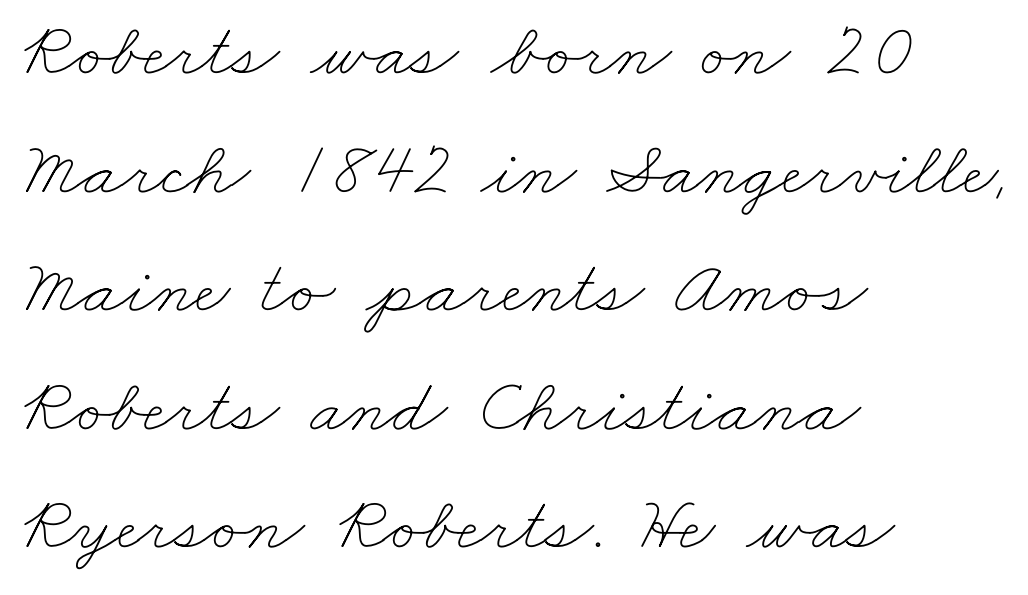
The image shows 77 px thin, wide type; set left-aligned, normal line spacing (1.54x), normal letter spacing, not underlined; low stroke contrast and a small x-height.
